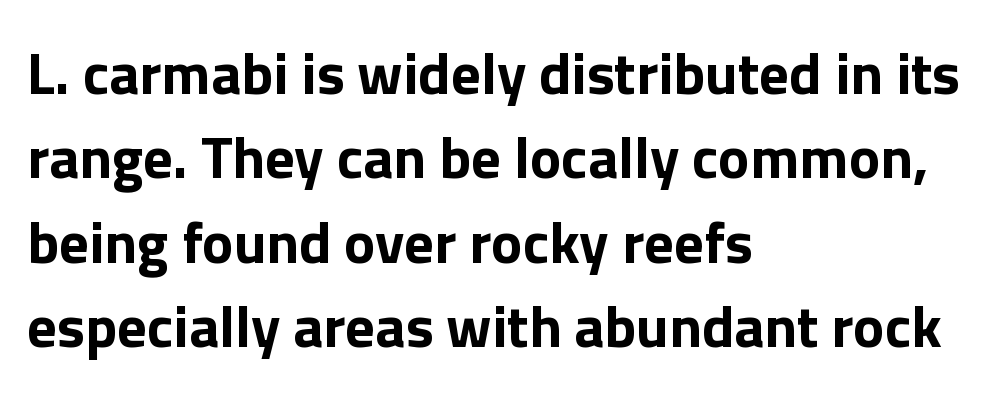
{"serif": "no", "italic": "no", "bold": "yes", "weight": "bold", "width": "normal", "stroke_contrast": "low", "x_height": "medium", "monospaced": "no", "underline": "no", "align": "left", "line_spacing": "normal", "line_spacing_ratio": 1.43, "letter_spacing": "normal", "letter_spacing_em": 0.0, "glyph_px": 59}
